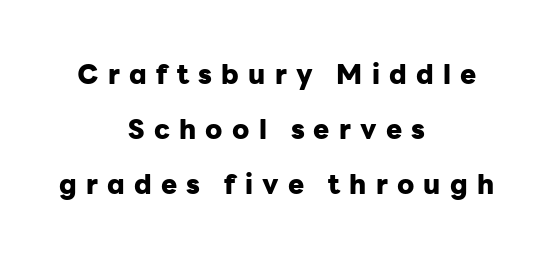
{"italic": "no", "bold": "yes", "underline": "no", "align": "center", "line_spacing": "loose", "line_spacing_ratio": 2.03, "letter_spacing": "wide", "letter_spacing_em": 0.34, "glyph_px": 27}
